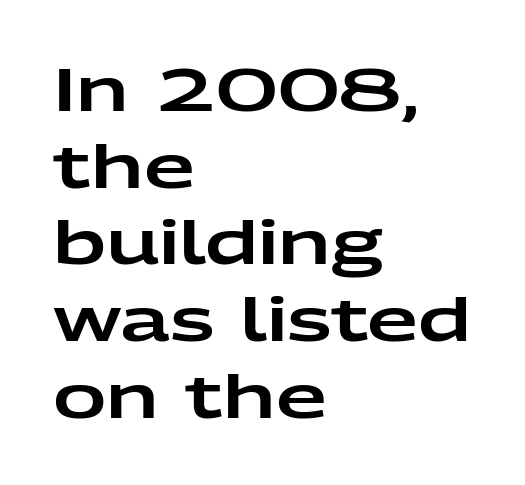
Q: Is the text italic (slanted)? A: No, it is upright.
Q: Is the typeface a serif or a sans-serif typeface? A: Sans-serif.
Q: Is the text underlined? A: No.
Q: How is the paragraph aligned? A: Left-aligned.
Q: Is the spacing between letters normal or unusually wide? A: Normal.
Q: Is the spacing between lines tight, normal or loose? A: Normal.
Q: Width (condensed, normal, or wide)? A: Wide.
Q: Stroke contrast? A: Low.
Q: x-height? A: Medium.
Q: Monospaced? A: No.
